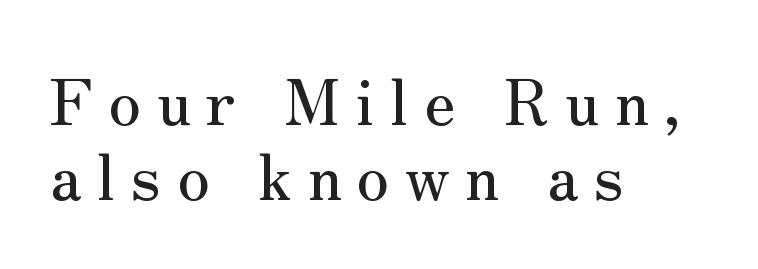
{"serif": "yes", "italic": "no", "width": "normal", "stroke_contrast": "medium", "x_height": "small", "monospaced": "no", "underline": "no", "align": "left", "line_spacing_ratio": 1.17, "letter_spacing": "wide", "letter_spacing_em": 0.24, "glyph_px": 64}
